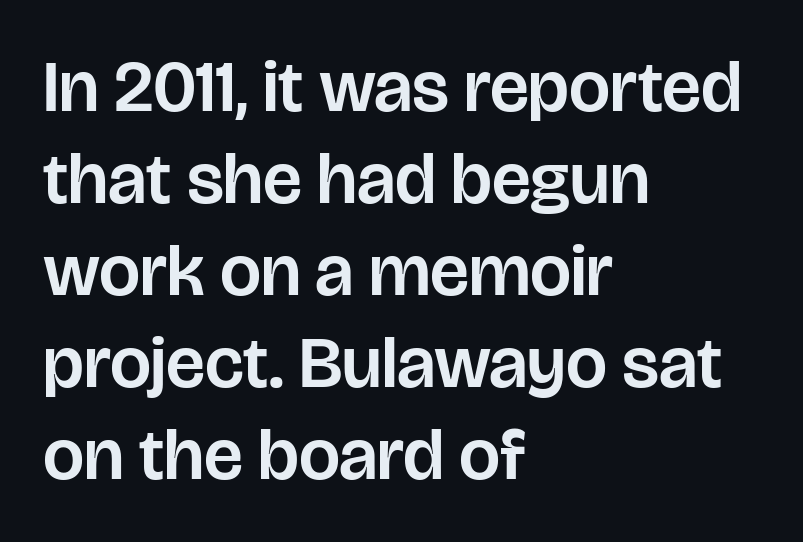
Q: Is the text italic (slanted)? A: No, it is upright.
Q: Is the typeface a serif or a sans-serif typeface? A: Sans-serif.
Q: Is the text underlined? A: No.
Q: How is the paragraph aligned? A: Left-aligned.
Q: Is the spacing between letters normal or unusually wide? A: Normal.
Q: Is the spacing between lines tight, normal or loose? A: Normal.
Q: Width (condensed, normal, or wide)? A: Normal.
Q: Stroke contrast? A: Low.
Q: x-height? A: Large.
Q: Monospaced? A: No.
